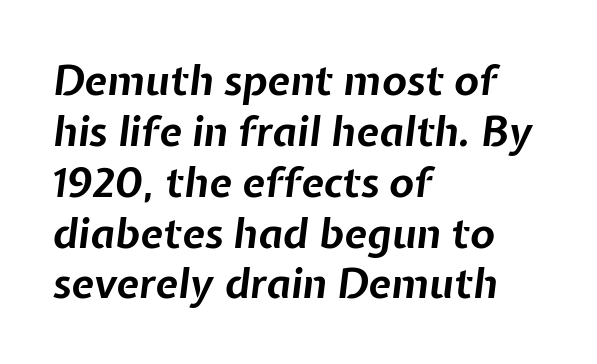
{"italic": "yes", "lean": "right", "slant_degrees": 7, "bold": "yes", "weight": "bold", "width": "normal", "stroke_contrast": "low", "x_height": "medium", "monospaced": "no", "underline": "no", "align": "left", "line_spacing_ratio": 1.24, "letter_spacing": "normal", "letter_spacing_em": 0.0, "glyph_px": 41}
